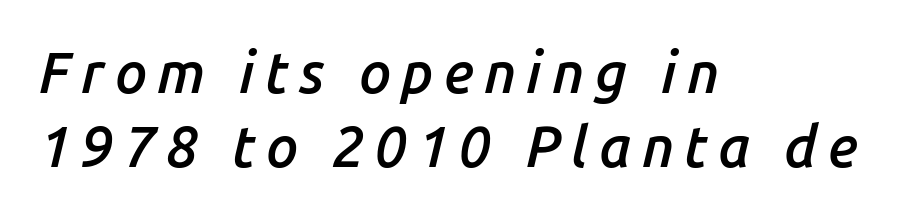
Q: Is the text bold? A: Semi-bold.
Q: Is the text italic (slanted)? A: Yes, it leans right by about 14 degrees.
Q: Is the text underlined? A: No.
Q: How is the paragraph aligned? A: Left-aligned.
Q: Is the spacing between lines tight, normal or loose? A: Normal.
Q: Width (condensed, normal, or wide)? A: Normal.
Q: Stroke contrast? A: Low.
Q: x-height? A: Medium.
Q: Monospaced? A: No.
